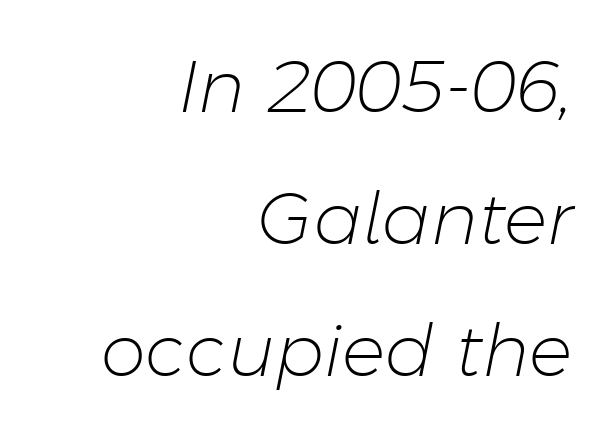
{"italic": "yes", "lean": "right", "slant_degrees": 11, "bold": "no", "weight": "light", "width": "normal", "stroke_contrast": "low", "x_height": "medium", "monospaced": "no", "underline": "no", "align": "right", "line_spacing_ratio": 1.83, "letter_spacing": "normal", "letter_spacing_em": 0.0, "glyph_px": 72}
